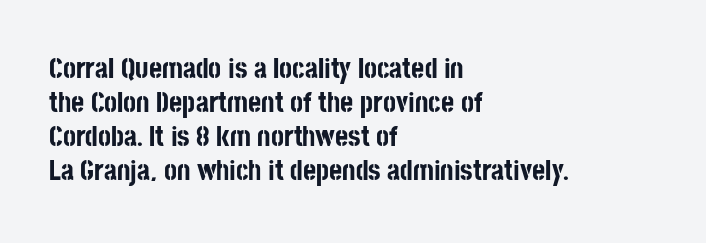
The image shows 28 px bold, condensed sans-serif type, upright; set left-aligned, line spacing 1.21x, normal letter spacing, not underlined; low stroke contrast and a large x-height.
